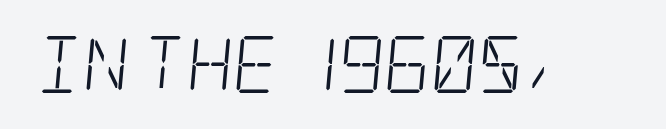
No letter is thick-stroked: the sample isn't bold. Stroke terminals: seriffed. The letters sit at their default tracking, neither squeezed nor spread. Underlining? Definitely not there.
